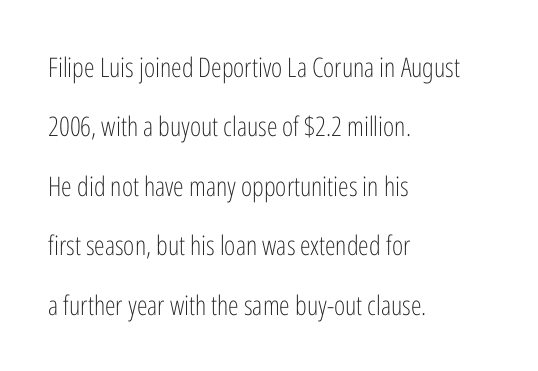
Q: Is the text bold? A: No.
Q: Is the text italic (slanted)? A: No, it is upright.
Q: Is the text underlined? A: No.
Q: How is the paragraph aligned? A: Left-aligned.
Q: Is the spacing between letters normal or unusually wide? A: Normal.
Q: Is the spacing between lines tight, normal or loose? A: Loose.
